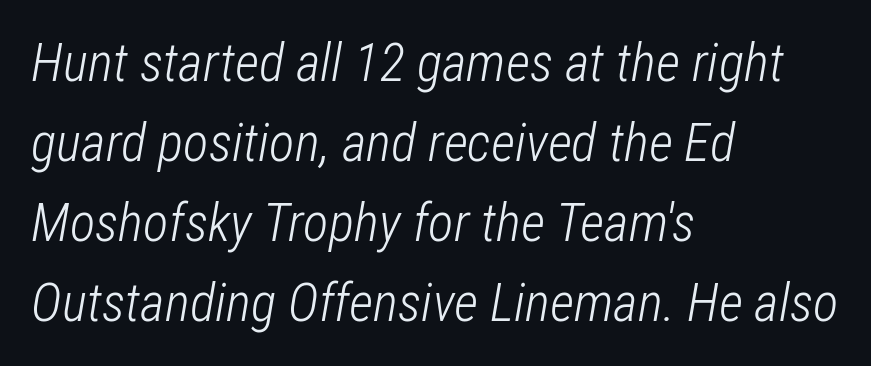
The image shows 53 px light, condensed type, italic (leaning right); set left-aligned, normal line spacing (1.51x), normal letter spacing, not underlined; low stroke contrast and a medium x-height.
